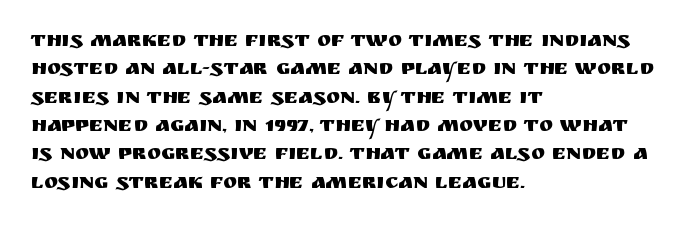
{"italic": "no", "underline": "no", "align": "left", "line_spacing": "normal", "line_spacing_ratio": 1.35, "letter_spacing": "normal", "letter_spacing_em": 0.0, "glyph_px": 21}
